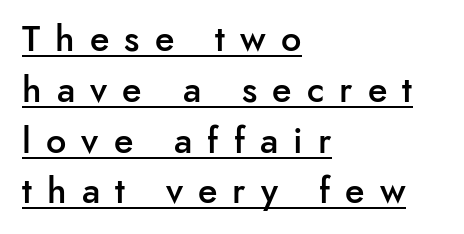
{"serif": "no", "italic": "no", "bold": "semi", "weight": "semibold", "width": "normal", "stroke_contrast": "low", "x_height": "small", "monospaced": "no", "underline": "yes", "align": "left", "line_spacing": "normal", "line_spacing_ratio": 1.41, "letter_spacing": "wide", "letter_spacing_em": 0.42, "glyph_px": 36}
